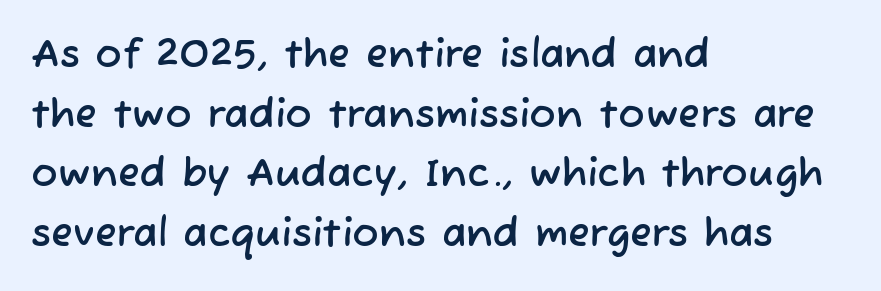
Compared with a centered layout, this one pins lines to the left instead. Each letter's strokes conclude bluntly, with no projecting serifs. Tracking here is standard; glyphs follow each other at the usual distance. Descender tails drop into unmarked territory.
